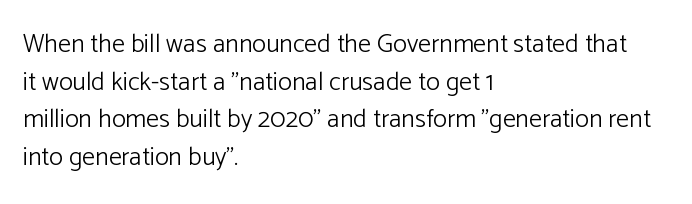
Q: Is the text bold? A: No.
Q: Is the text italic (slanted)? A: No, it is upright.
Q: Is the text underlined? A: No.
Q: How is the paragraph aligned? A: Left-aligned.
Q: Is the spacing between letters normal or unusually wide? A: Normal.
Q: Is the spacing between lines tight, normal or loose? A: Normal.
